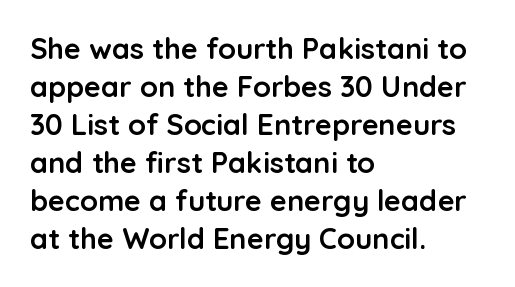
Chunky letters — that's bold for sure. Glance below the letters and you will spot only blank space. Type style note: lacks serifs. This sample is left-justified, so line endings fall wherever the words run out.
